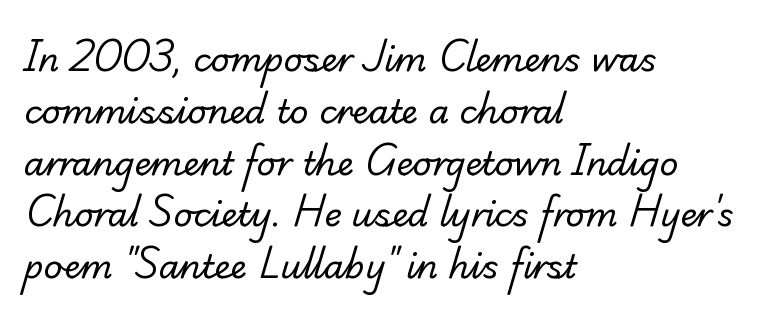
The image shows 33 px regular-weight serif type; set left-aligned, normal line spacing (1.57x), normal letter spacing, not underlined; low stroke contrast and a small x-height.
